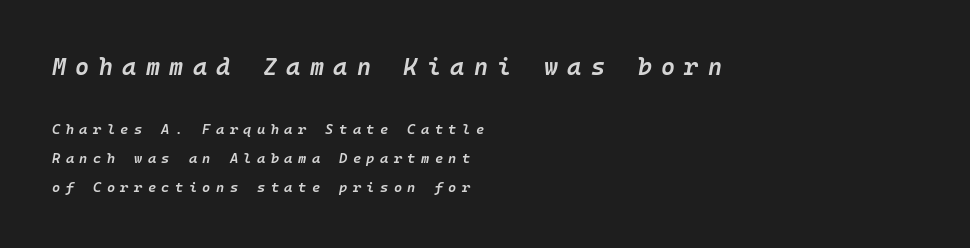
The image shows 24 px text type, italic (leaning right); set left-aligned, loose line spacing (2.07x), unusually wide letter spacing (+0.39 em), not underlined; the first (top) block is 1.71x larger.
